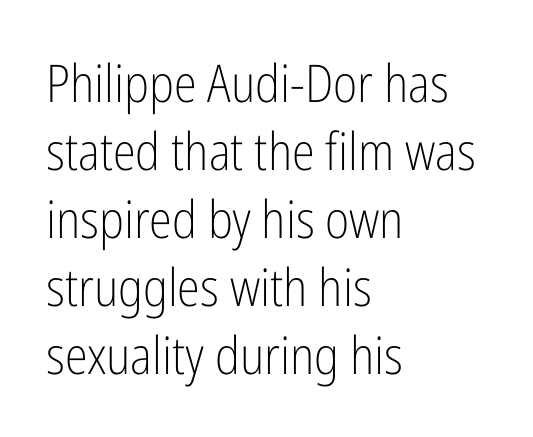
The image shows 52 px light, condensed sans-serif type, upright; set left-aligned, normal line spacing (1.31x), normal letter spacing, not underlined; low stroke contrast and a medium x-height.
